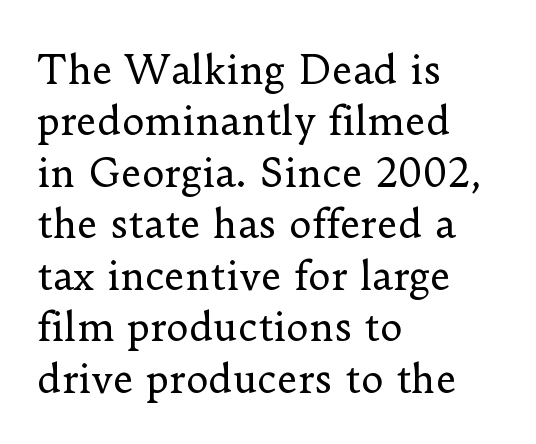
{"serif": "yes", "italic": "no", "bold": "no", "weight": "regular", "width": "normal", "stroke_contrast": "low", "x_height": "small", "monospaced": "no", "underline": "no", "align": "left", "line_spacing": "normal", "line_spacing_ratio": 1.32, "letter_spacing": "normal", "letter_spacing_em": 0.0, "glyph_px": 39}
